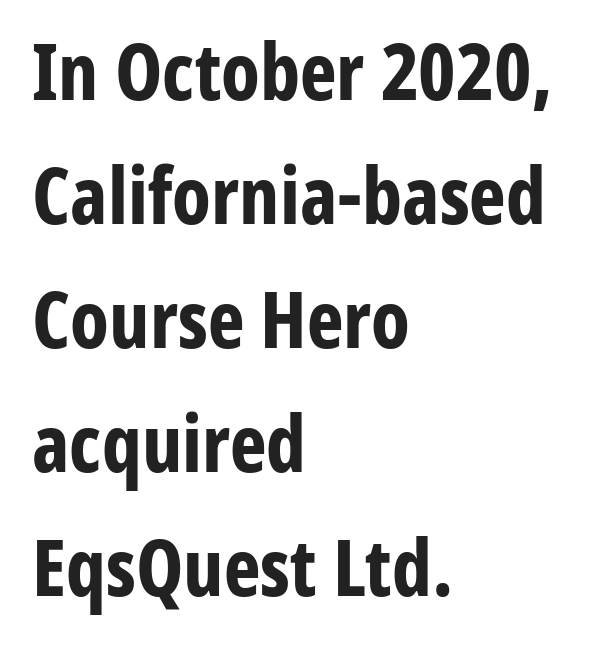
Normally led — the rows are evenly, conventionally spaced. In terms of letterform style, serifs are entirely absent. Observe the ordinary spacing: letters are neighbours, not strangers. A dark, heavy texture on the line: the type is bold. Bare-footed words on every line. The rag falls on the right side of this text block.
